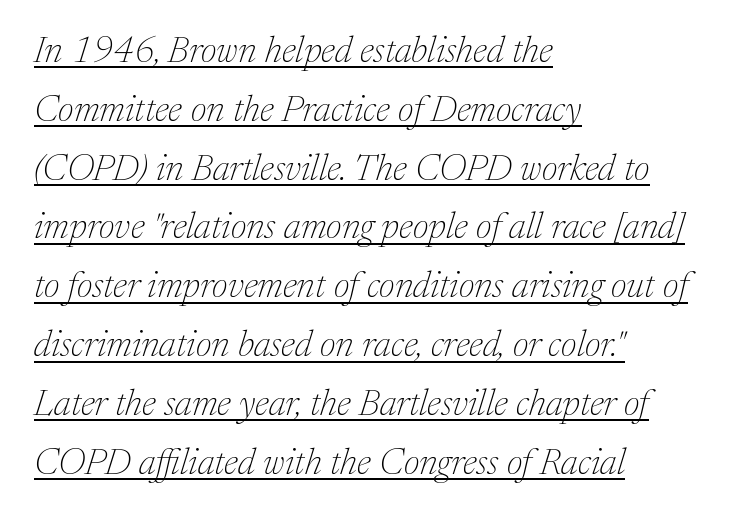
The image shows 37 px thin serif type, italic (leaning right); set left-aligned, normal line spacing (1.59x), normal letter spacing, underlined; medium stroke contrast and a medium x-height.
